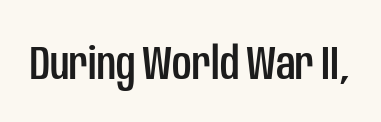
Q: Is the text italic (slanted)? A: No, it is upright.
Q: Is the typeface a serif or a sans-serif typeface? A: Sans-serif.
Q: Is the text underlined? A: No.
Q: Is the spacing between letters normal or unusually wide? A: Normal.
Q: Width (condensed, normal, or wide)? A: Condensed.
Q: Stroke contrast? A: Low.
Q: x-height? A: Large.
Q: Monospaced? A: No.
